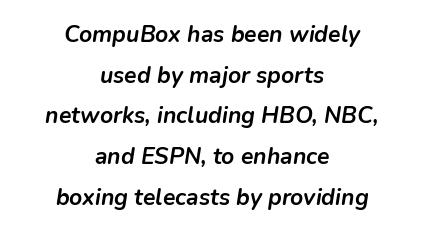
{"italic": "yes", "lean": "right", "slant_degrees": 9, "bold": "yes", "underline": "no", "align": "center", "line_spacing_ratio": 1.77, "letter_spacing": "normal", "letter_spacing_em": 0.0, "glyph_px": 23}
